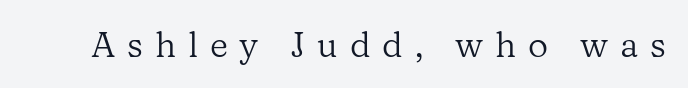
{"serif": "yes", "italic": "no", "bold": "no", "weight": "regular", "width": "normal", "stroke_contrast": "low", "x_height": "medium", "monospaced": "no", "underline": "no", "letter_spacing": "wide", "letter_spacing_em": 0.34, "glyph_px": 35}
